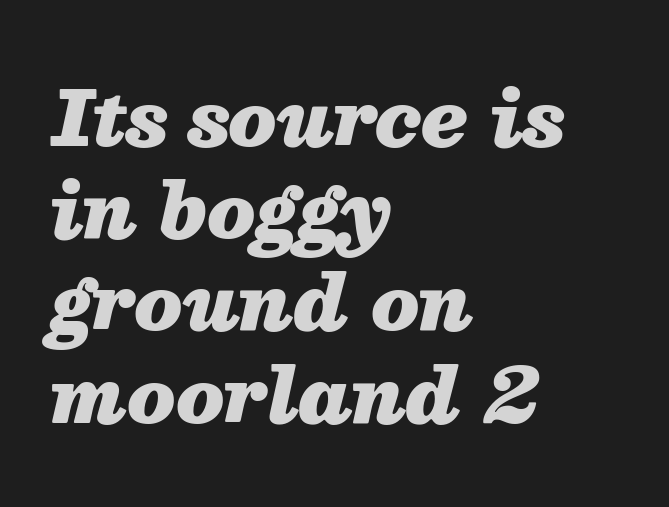
Visually the block forms a straight wall on the left and a jagged coastline on the right. Heft: maximum for text — a bold. The face used here is proportionally spaced, like ordinary book or web type. A bare baseline throughout the passage. Slant detected: the letters are inclined. Is the letter spacing exaggerated? No — it looks like the ordinary default.
